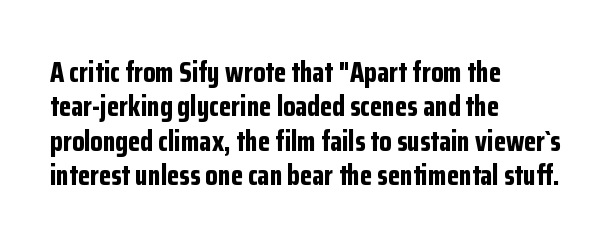
No extra tracking has been applied to these lines. This rendering features lettering with no underline. The typesetter chose a ragged-right arrangement here. Spacing verdict: proportional, widths tailored to each character.
